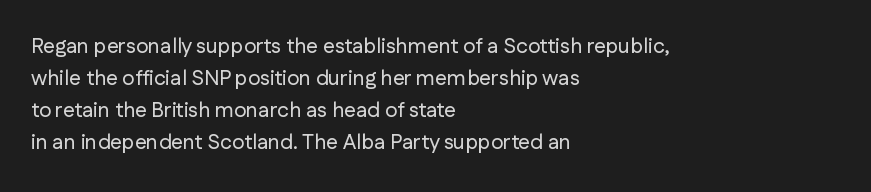
The image shows 21 px text type, upright; set left-aligned, normal line spacing (1.52x), normal letter spacing, not underlined.
